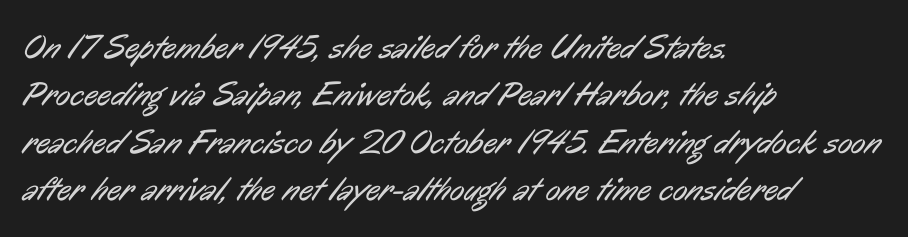
Q: Is the text bold? A: No.
Q: Is the typeface a serif or a sans-serif typeface? A: Sans-serif.
Q: Is the text underlined? A: No.
Q: How is the paragraph aligned? A: Left-aligned.
Q: Is the spacing between letters normal or unusually wide? A: Normal.
Q: Is the spacing between lines tight, normal or loose? A: Normal.
Q: Width (condensed, normal, or wide)? A: Condensed.
Q: Stroke contrast? A: Low.
Q: x-height? A: Medium.
Q: Monospaced? A: No.
